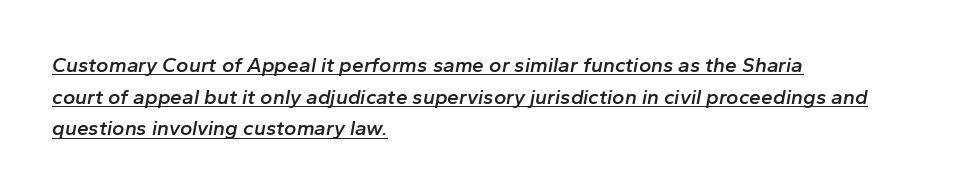
{"italic": "yes", "lean": "right", "slant_degrees": 10, "bold": "semi", "underline": "yes", "align": "left", "line_spacing": "normal", "line_spacing_ratio": 1.51, "letter_spacing": "normal", "letter_spacing_em": 0.0, "glyph_px": 21}
